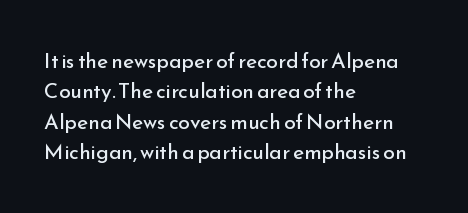
Q: Is the text bold? A: No.
Q: Is the text italic (slanted)? A: No, it is upright.
Q: Is the text underlined? A: No.
Q: How is the paragraph aligned? A: Left-aligned.
Q: Is the spacing between letters normal or unusually wide? A: Normal.
Q: Is the spacing between lines tight, normal or loose? A: Normal.
